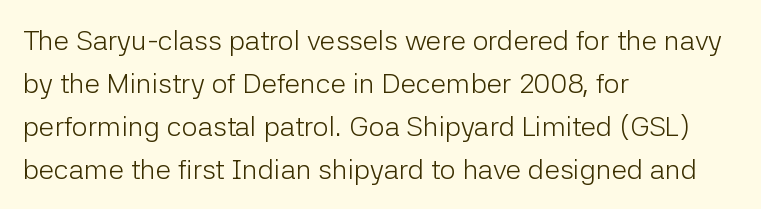
The image shows 28 px light sans-serif type, upright; set left-aligned, normal line spacing (1.53x), normal letter spacing, not underlined; low stroke contrast and a medium x-height.
